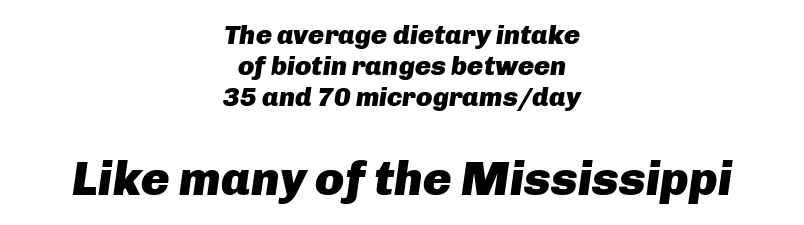
Q: Is the text bold? A: Yes.
Q: Is the text italic (slanted)? A: Yes, it leans right by about 8 degrees.
Q: Is the text underlined? A: No.
Q: How is the paragraph aligned? A: Centered.
Q: Is the spacing between letters normal or unusually wide? A: Normal.
Q: Is the spacing between lines tight, normal or loose? A: Tight.
Q: Which block of text is set in a larger size, the first (top) or the second (bottom)? A: The second (bottom) one.
Q: Width (condensed, normal, or wide)? A: Normal.
Q: Stroke contrast? A: Low.
Q: x-height? A: Medium.
Q: Monospaced? A: No.
